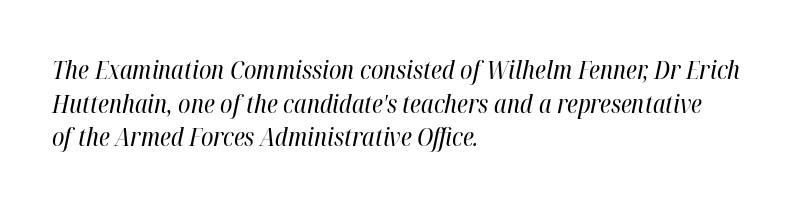
The image shows 25 px text type, italic (leaning right); set left-aligned, normal line spacing (1.35x), normal letter spacing, not underlined.
